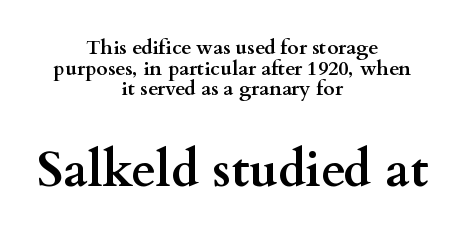
The image shows 50 px semibold, wide serif type, upright; set centered, tight line spacing (1.03x), normal letter spacing, not underlined; the second (bottom) block is 2.5x larger; medium stroke contrast and a small x-height.
